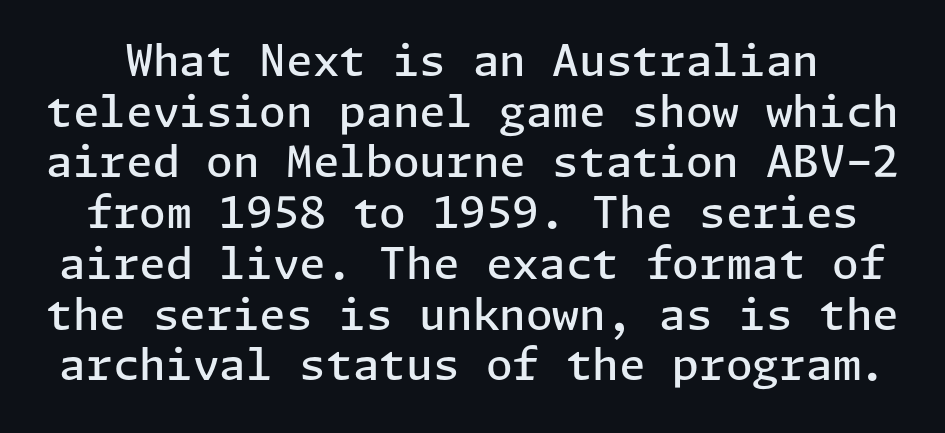
{"serif": "no", "italic": "no", "bold": "semi", "weight": "semibold", "width": "normal", "stroke_contrast": "low", "x_height": "medium", "underline": "no", "line_spacing_ratio": 1.18, "letter_spacing": "normal", "letter_spacing_em": 0.0, "glyph_px": 43}
